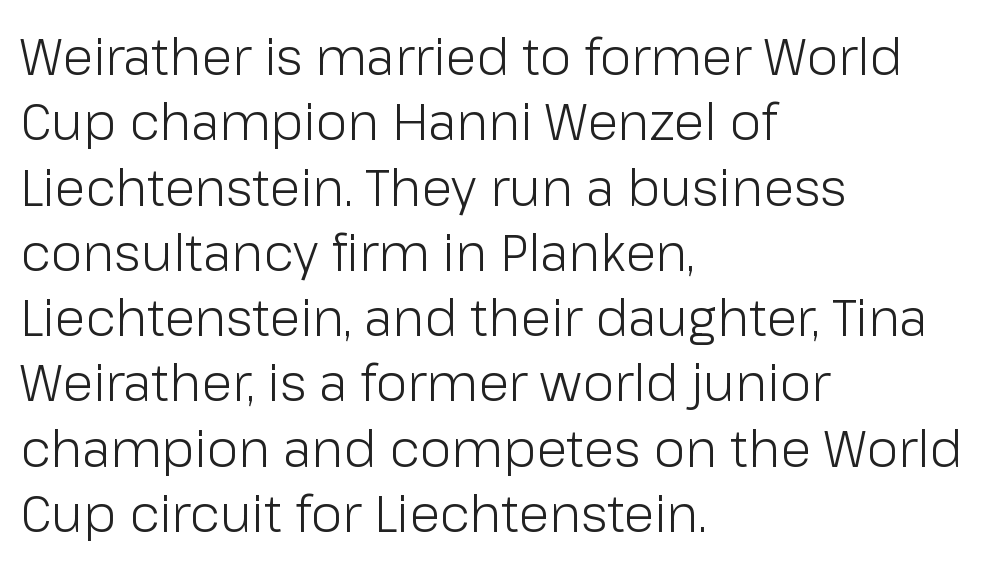
You could not count columns in this text — the font is proportionally spaced. A bare baseline throughout the passage. Think standard paragraph weight, or any step lighter than that. Tracking here is standard; glyphs follow each other at the usual distance. Rows of type keep a routine distance in the vertical direction.
